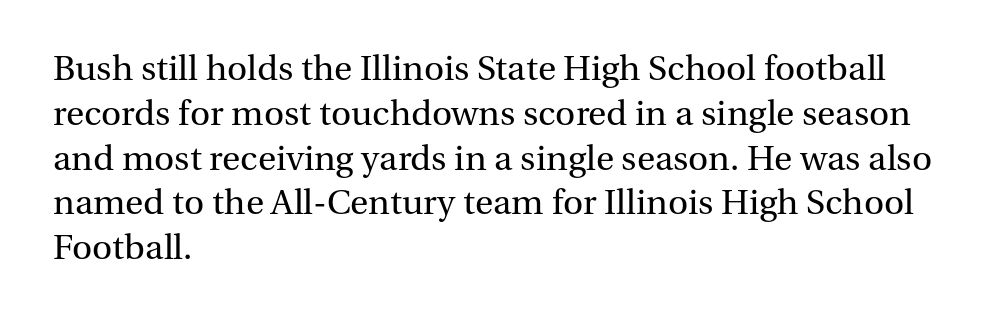
The image shows 35 px regular-weight serif type, upright; set left-aligned, normal line spacing (1.28x), normal letter spacing, not underlined; medium stroke contrast and a medium x-height.
